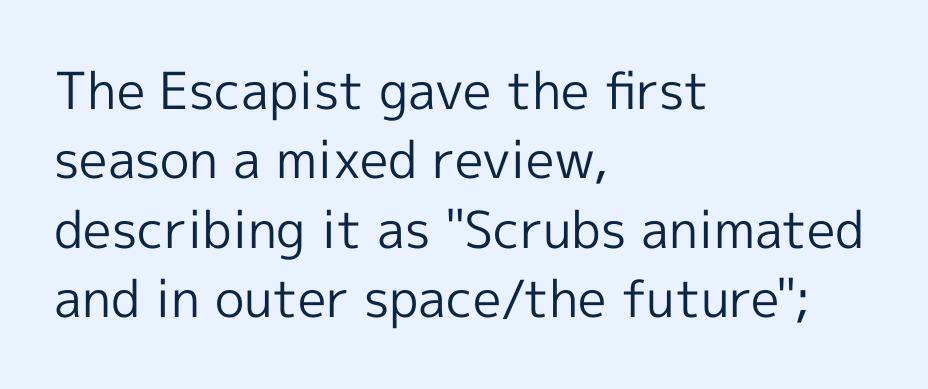
{"serif": "no", "italic": "no", "bold": "no", "weight": "regular", "width": "normal", "x_height": "medium", "monospaced": "no", "underline": "no", "align": "left", "line_spacing": "normal", "line_spacing_ratio": 1.36, "letter_spacing": "normal", "letter_spacing_em": 0.0, "glyph_px": 51}
